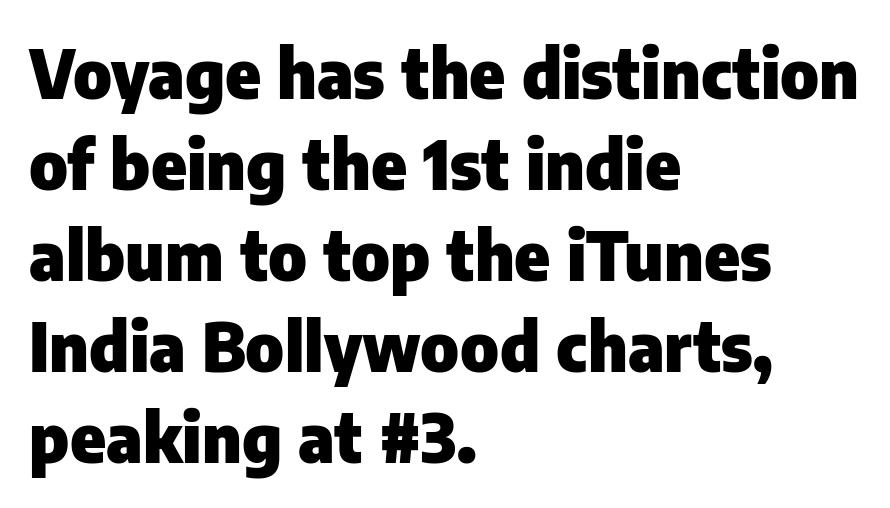
The area under the type is left untouched. This sample has the flowing, uneven cadence of proportional lettering. What stands out about the letter spacing? Nothing — it is the standard amount. The sample has been set heavy, in full bold.
